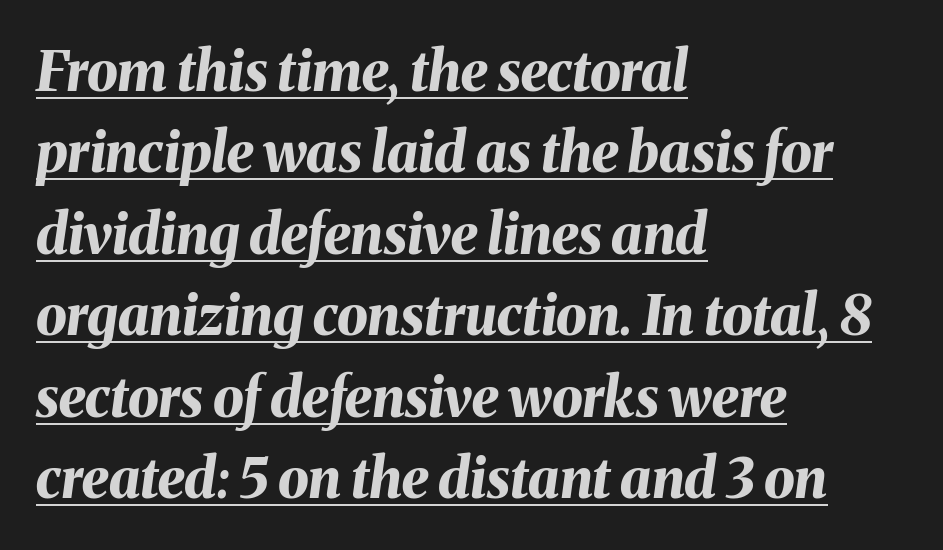
Q: Is the text bold? A: Yes.
Q: Is the text italic (slanted)? A: Yes, it leans right by about 8 degrees.
Q: Is the text underlined? A: Yes.
Q: How is the paragraph aligned? A: Left-aligned.
Q: Is the spacing between letters normal or unusually wide? A: Normal.
Q: Is the spacing between lines tight, normal or loose? A: Normal.
Q: Width (condensed, normal, or wide)? A: Normal.
Q: Stroke contrast? A: Medium.
Q: x-height? A: Medium.
Q: Monospaced? A: No.
